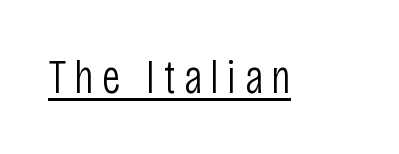
{"serif": "no", "italic": "no", "bold": "no", "weight": "light", "width": "condensed", "stroke_contrast": "low", "x_height": "large", "monospaced": "no", "underline": "yes", "glyph_px": 48}
